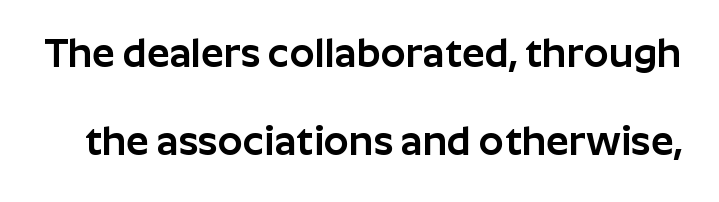
Is this a fixed-width face? No — the glyphs have proportional, varying widths. The type is set solid horizontally, with unmodified tracking. Letters rest on an invisible, unmarked baseline. Leading is clearly above the norm, producing a sparse column. You can tell from the bare stems that sans-serif type was used. Upright lettering throughout.
